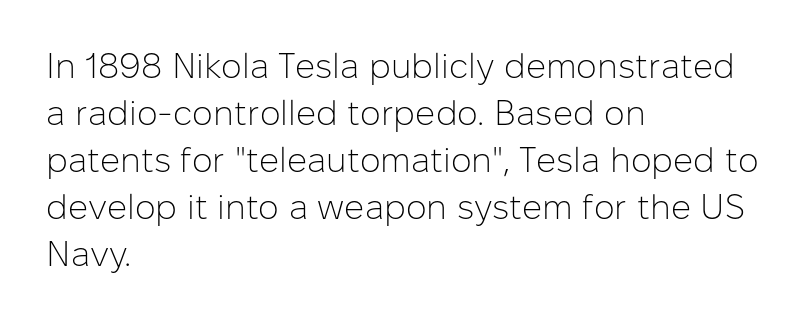
The image shows 35 px light sans-serif type, upright; set left-aligned, normal line spacing (1.34x), normal letter spacing, not underlined; low stroke contrast and a medium x-height.
